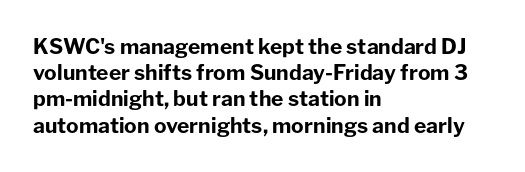
Q: Is the text bold? A: Yes.
Q: Is the text italic (slanted)? A: No, it is upright.
Q: Is the text underlined? A: No.
Q: How is the paragraph aligned? A: Left-aligned.
Q: Is the spacing between letters normal or unusually wide? A: Normal.
Q: Is the spacing between lines tight, normal or loose? A: Normal.
